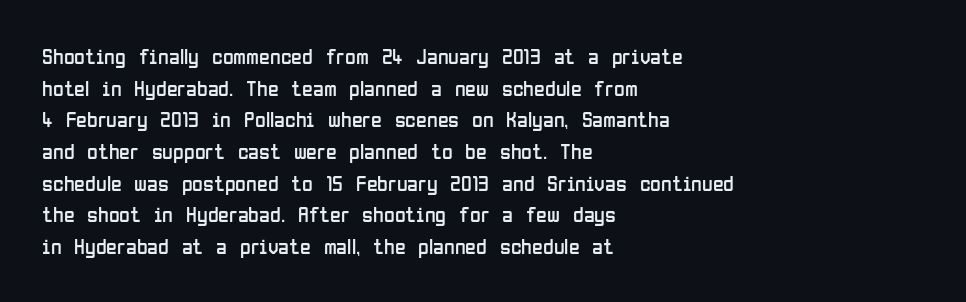
Q: Is the text bold? A: No.
Q: Is the text italic (slanted)? A: No, it is upright.
Q: Is the text underlined? A: No.
Q: How is the paragraph aligned? A: Left-aligned.
Q: Is the spacing between letters normal or unusually wide? A: Normal.
Q: Is the spacing between lines tight, normal or loose? A: Normal.
